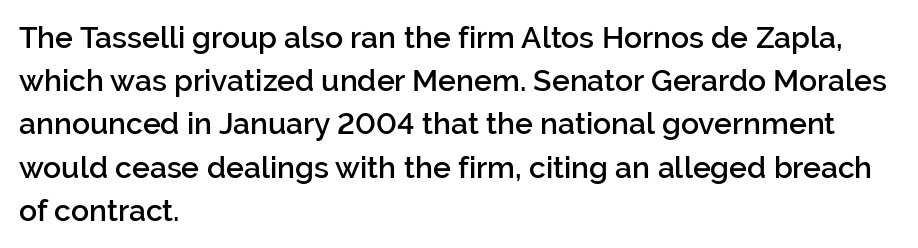
Q: Is the text bold? A: Semi-bold.
Q: Is the text italic (slanted)? A: No, it is upright.
Q: Is the typeface a serif or a sans-serif typeface? A: Sans-serif.
Q: Is the text underlined? A: No.
Q: How is the paragraph aligned? A: Left-aligned.
Q: Is the spacing between letters normal or unusually wide? A: Normal.
Q: Is the spacing between lines tight, normal or loose? A: Normal.
Q: Width (condensed, normal, or wide)? A: Normal.
Q: Stroke contrast? A: Low.
Q: x-height? A: Medium.
Q: Monospaced? A: No.
